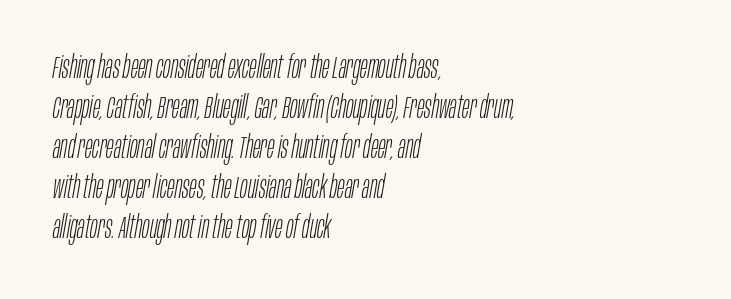
Leftover space on each line is placed entirely after the last word. These lines are rendered in a variable-pitch font. Tall strokes in this sample are angled rather than plumb. Honestly, there is no underline to notice here at all. Students, note that the glyphs here touch the page at normal intervals. The cut favours lightness, reaching ordinary text weight at its darkest.
